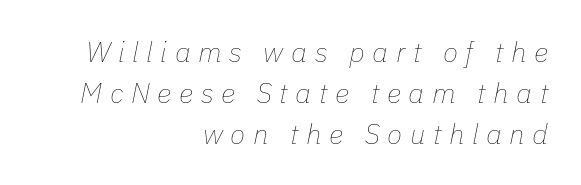
The image shows 28 px thin type, italic (leaning right); set right-aligned, normal line spacing (1.46x), unusually wide letter spacing (+0.27 em), not underlined; low stroke contrast and a medium x-height.
